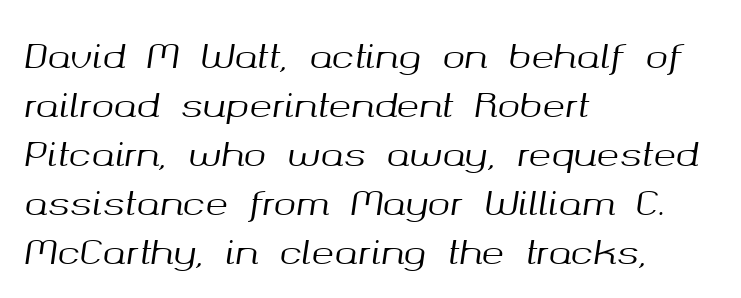
Character widths vary here, with narrow letters taking less room than wide ones. Quick note: italic. Each new line begins a customary step beneath the previous one. The rendering anchors every line to the left-hand side. Unmarked baselines from the first word to the last. Characters follow at the spacing the type designer built in.
